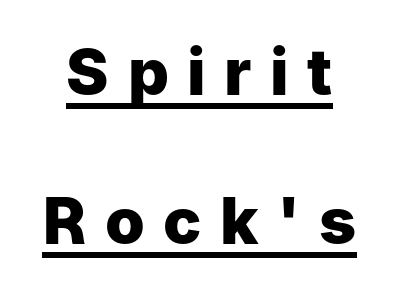
Q: Is the text bold? A: Yes.
Q: Is the text italic (slanted)? A: No, it is upright.
Q: Is the typeface a serif or a sans-serif typeface? A: Sans-serif.
Q: Is the text underlined? A: Yes.
Q: Is the spacing between letters normal or unusually wide? A: Unusually wide.
Q: Is the spacing between lines tight, normal or loose? A: Loose.
Q: Width (condensed, normal, or wide)? A: Normal.
Q: Stroke contrast? A: Low.
Q: x-height? A: Medium.
Q: Monospaced? A: No.
